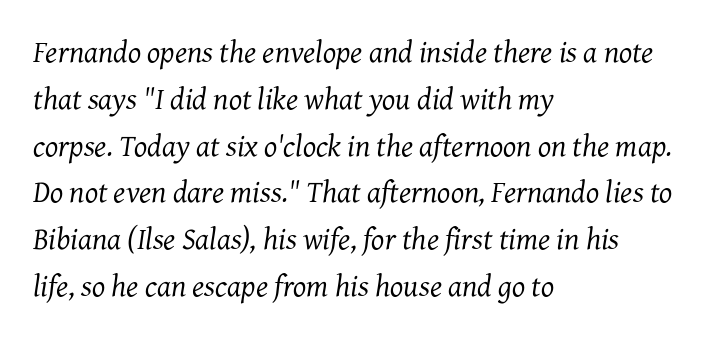
The horizontal fit of the characters is conventional and even. Summary of vertical rhythm: regular, with standard interline spacing. Characters are canted at an angle relative to the baseline's perpendicular. The text was rendered using a seriffed face with decorative stroke endings. Letters rest on an invisible, unmarked baseline. Which margin do the lines hug? The left one — the right edge is uneven.
